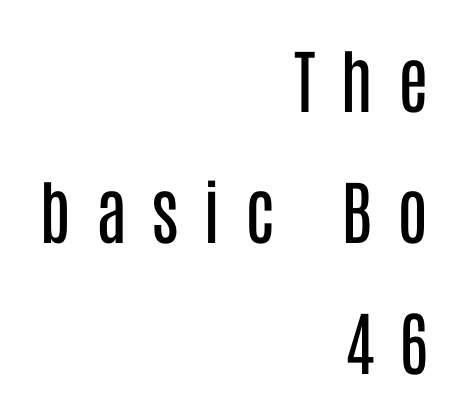
Q: Is the text bold? A: No.
Q: Is the text italic (slanted)? A: No, it is upright.
Q: Is the typeface a serif or a sans-serif typeface? A: Sans-serif.
Q: Is the text underlined? A: No.
Q: How is the paragraph aligned? A: Right-aligned.
Q: Is the spacing between letters normal or unusually wide? A: Unusually wide.
Q: Width (condensed, normal, or wide)? A: Condensed.
Q: Stroke contrast? A: Low.
Q: x-height? A: Large.
Q: Monospaced? A: No.
